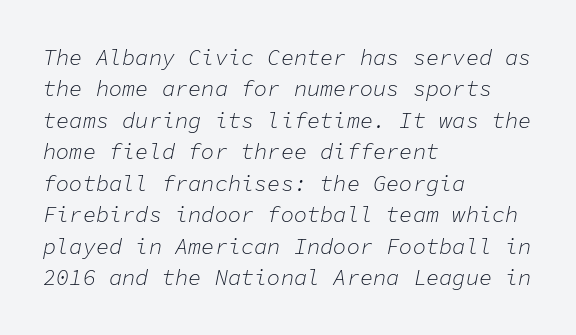
{"italic": "yes", "lean": "right", "slant_degrees": 11, "bold": "no", "underline": "no", "align": "left", "line_spacing": "normal", "line_spacing_ratio": 1.43, "letter_spacing": "normal", "letter_spacing_em": 0.0, "glyph_px": 22}
